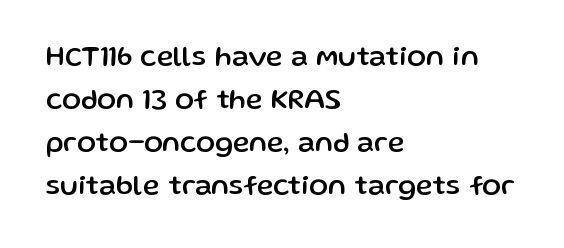
The image shows 28 px sans-serif type, upright; set left-aligned, normal line spacing (1.54x), normal letter spacing, not underlined; low stroke contrast and a medium x-height.
